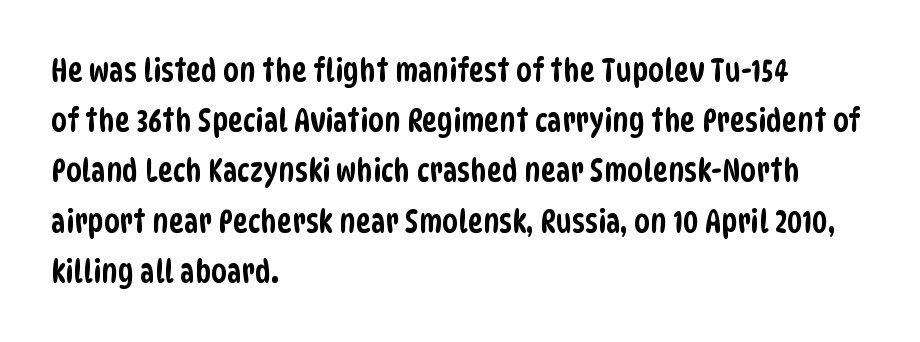
Q: Is the typeface a serif or a sans-serif typeface? A: Sans-serif.
Q: Is the text underlined? A: No.
Q: How is the paragraph aligned? A: Left-aligned.
Q: Is the spacing between letters normal or unusually wide? A: Normal.
Q: Is the spacing between lines tight, normal or loose? A: Normal.
Q: Width (condensed, normal, or wide)? A: Condensed.
Q: Stroke contrast? A: Low.
Q: x-height? A: Large.
Q: Monospaced? A: No.
